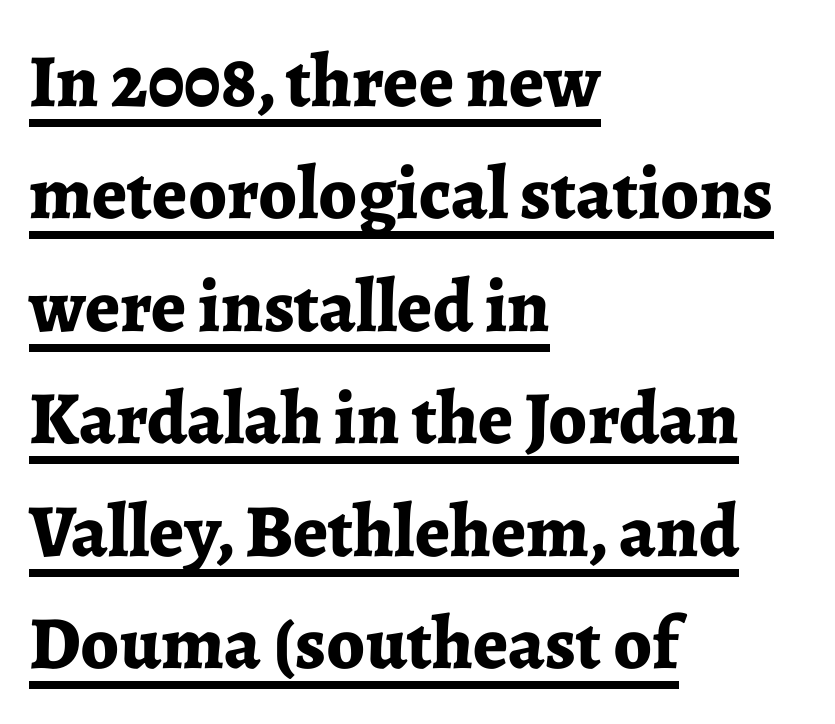
Q: Is the text bold? A: Yes.
Q: Is the text italic (slanted)? A: No, it is upright.
Q: Is the typeface a serif or a sans-serif typeface? A: Serif.
Q: Is the text underlined? A: Yes.
Q: How is the paragraph aligned? A: Left-aligned.
Q: Is the spacing between letters normal or unusually wide? A: Normal.
Q: Is the spacing between lines tight, normal or loose? A: Normal.
Q: Width (condensed, normal, or wide)? A: Normal.
Q: Stroke contrast? A: Low.
Q: x-height? A: Medium.
Q: Monospaced? A: No.
